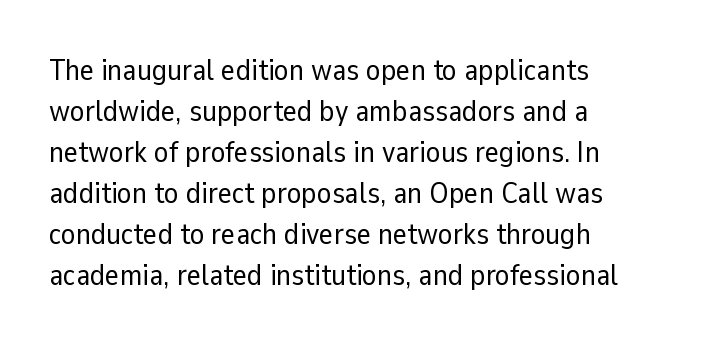
{"serif": "no", "italic": "no", "bold": "no", "weight": "regular", "width": "normal", "stroke_contrast": "low", "x_height": "medium", "monospaced": "no", "underline": "no", "align": "left", "line_spacing": "normal", "line_spacing_ratio": 1.37, "letter_spacing": "normal", "letter_spacing_em": 0.0, "glyph_px": 30}
